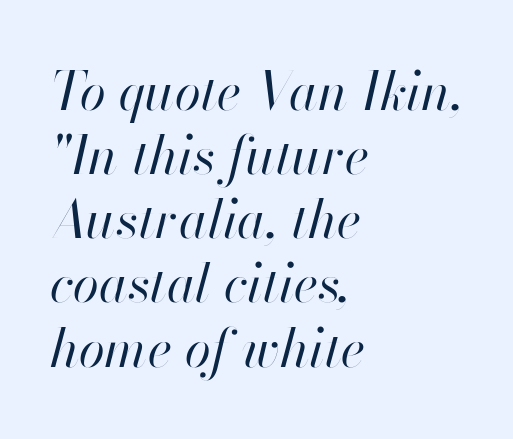
Q: Is the text bold? A: No.
Q: Is the text italic (slanted)? A: Yes, it leans right by about 13 degrees.
Q: Is the text underlined? A: No.
Q: How is the paragraph aligned? A: Left-aligned.
Q: Is the spacing between letters normal or unusually wide? A: Normal.
Q: Width (condensed, normal, or wide)? A: Normal.
Q: Stroke contrast? A: High.
Q: x-height? A: Small.
Q: Monospaced? A: No.
